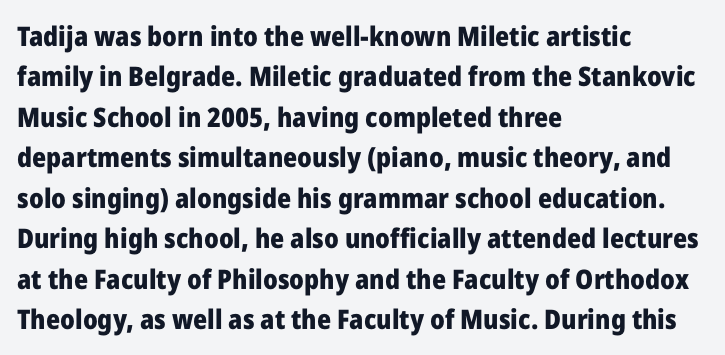
The image shows 27 px bold type, upright; set left-aligned, normal line spacing (1.5x), normal letter spacing, not underlined.
